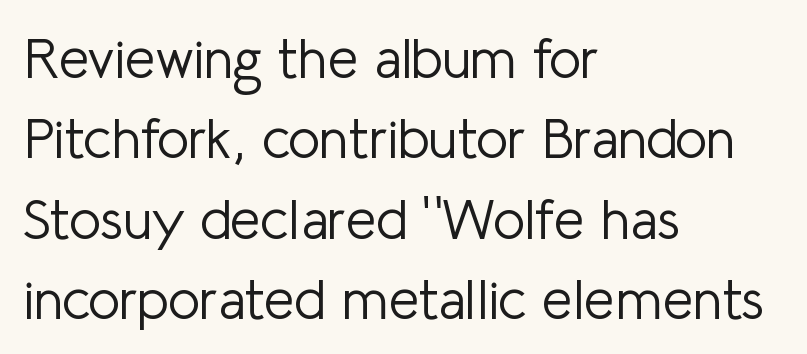
The image shows 55 px light sans-serif type, upright; set left-aligned, normal line spacing (1.46x), normal letter spacing, not underlined; low stroke contrast and a medium x-height.
